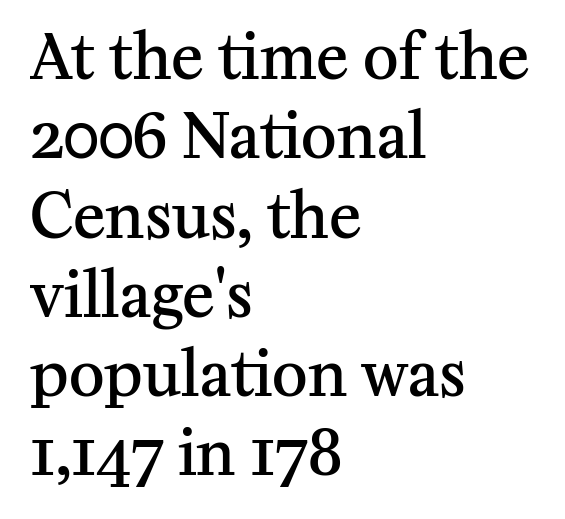
{"serif": "yes", "italic": "no", "bold": "semi", "weight": "semibold", "width": "normal", "stroke_contrast": "medium", "x_height": "medium", "monospaced": "no", "underline": "no", "align": "left", "line_spacing": "normal", "line_spacing_ratio": 1.3, "letter_spacing": "normal", "letter_spacing_em": 0.0, "glyph_px": 61}
